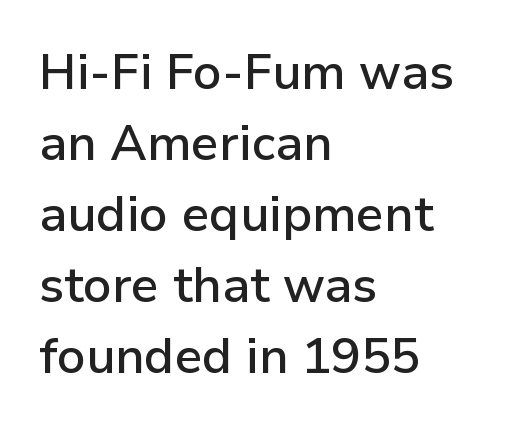
The image shows 49 px semibold sans-serif type, upright; set left-aligned, normal line spacing (1.45x), normal letter spacing, not underlined; low stroke contrast and a medium x-height.
